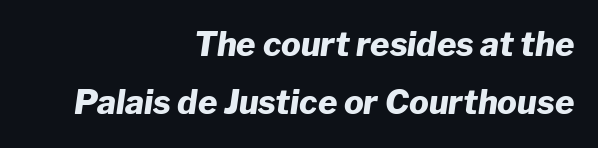
The string is rendered with underlining switched off. Each letter keeps its own natural width here, so spacing adapts to shape. Thick stems and heavy bowls — unmistakably bold. Where is the straight margin? On the right. How are the letters spaced? Ordinarily, with no added tracking. An italicized treatment has been applied to the whole sample.
